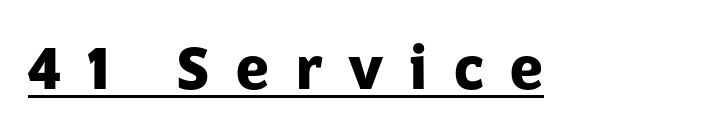
{"serif": "no", "italic": "no", "bold": "yes", "weight": "heavy", "width": "normal", "stroke_contrast": "low", "x_height": "medium", "monospaced": "no", "underline": "yes", "letter_spacing": "wide", "letter_spacing_em": 0.47, "glyph_px": 57}
